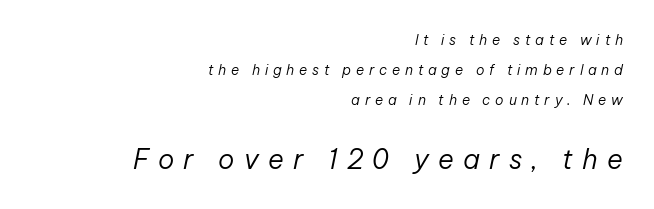
The image shows 27 px text type, italic (leaning right); set right-aligned, loose line spacing (2.13x), unusually wide letter spacing (+0.34 em), not underlined; the second (bottom) block is 1.93x larger.
